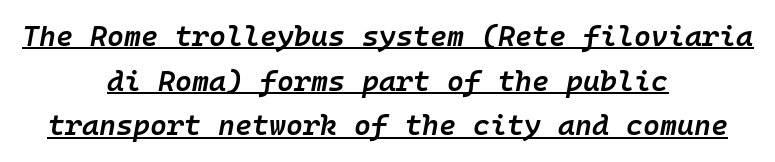
{"italic": "yes", "lean": "right", "slant_degrees": 10, "bold": "semi", "weight": "semibold", "width": "normal", "stroke_contrast": "low", "x_height": "medium", "monospaced": "yes", "underline": "yes", "align": "center", "line_spacing": "normal", "line_spacing_ratio": 1.54, "letter_spacing": "normal", "letter_spacing_em": 0.0, "glyph_px": 29}
